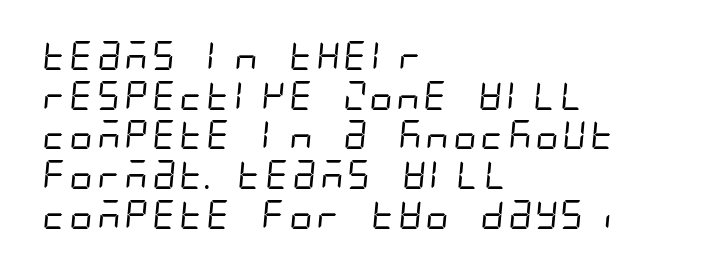
Q: Is the text bold? A: No.
Q: Is the typeface a serif or a sans-serif typeface? A: Sans-serif.
Q: Is the text underlined? A: No.
Q: How is the paragraph aligned? A: Left-aligned.
Q: Is the spacing between letters normal or unusually wide? A: Normal.
Q: Is the spacing between lines tight, normal or loose? A: Normal.
Q: Width (condensed, normal, or wide)? A: Condensed.
Q: Stroke contrast? A: Low.
Q: x-height? A: Large.
